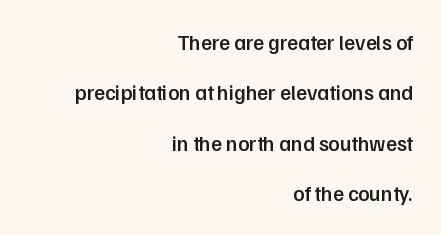
{"italic": "no", "bold": "semi", "underline": "no", "align": "right", "line_spacing": "loose", "line_spacing_ratio": 2.4, "letter_spacing": "normal", "letter_spacing_em": 0.0, "glyph_px": 21}
